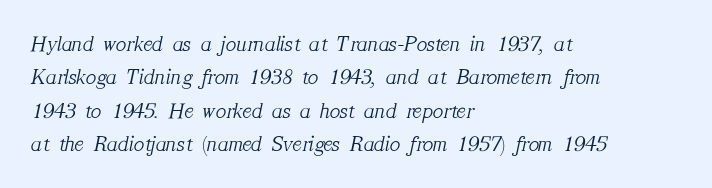
{"italic": "yes", "lean": "right", "slant_degrees": 12, "bold": "no", "underline": "no", "align": "left", "line_spacing": "normal", "line_spacing_ratio": 1.52, "letter_spacing": "normal", "letter_spacing_em": 0.0, "glyph_px": 22}
